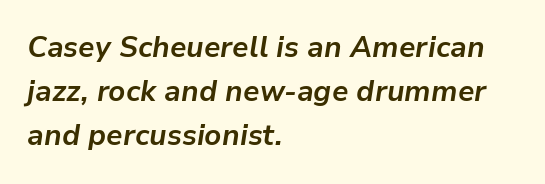
When letters slant like this, we call the style italic. The rendering uses natural spacing where letterforms have individual widths. Type without underlining. The typesetter chose a ragged-right arrangement here.
